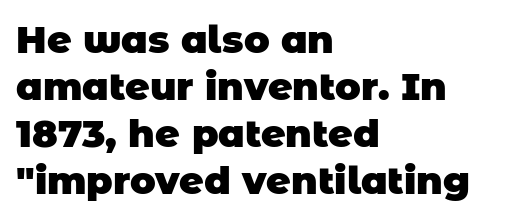
The image shows 38 px heavy sans-serif type; set left-aligned, line spacing 1.24x, normal letter spacing, not underlined; low stroke contrast and a large x-height.
